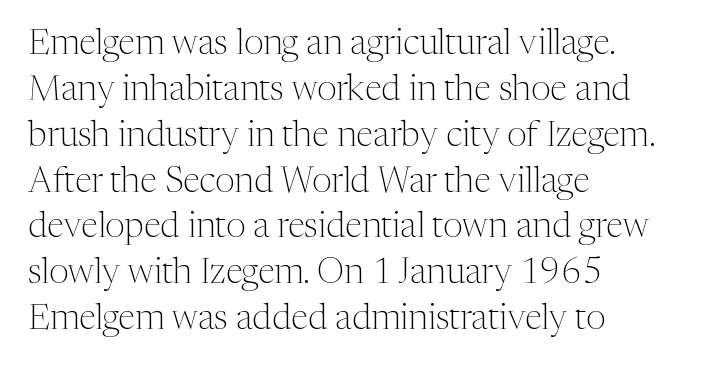
Q: Is the text bold? A: No.
Q: Is the text italic (slanted)? A: No, it is upright.
Q: Is the typeface a serif or a sans-serif typeface? A: Serif.
Q: Is the text underlined? A: No.
Q: How is the paragraph aligned? A: Left-aligned.
Q: Is the spacing between letters normal or unusually wide? A: Normal.
Q: Is the spacing between lines tight, normal or loose? A: Normal.
Q: Width (condensed, normal, or wide)? A: Normal.
Q: Stroke contrast? A: Medium.
Q: x-height? A: Medium.
Q: Monospaced? A: No.
